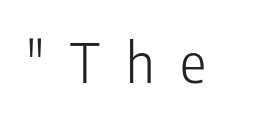
The space directly below the letters is spotless. These lines are composed in type without serifs. This sample has the flowing, uneven cadence of proportional lettering. The letters stand upright; this is a roman face. On a weight scale, this lands at 450 or below. A typesetter would call this heavily tracked-out type.
